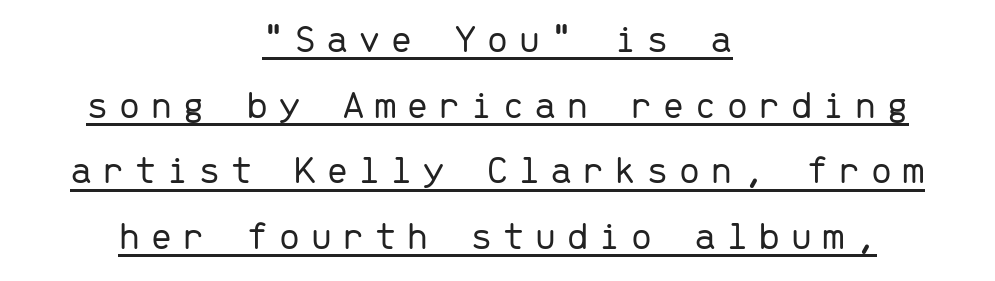
The image shows 41 px light sans-serif type, upright, monospaced; set centered, normal line spacing (1.6x), unusually wide letter spacing (+0.22 em), underlined; low stroke contrast and a medium x-height.
